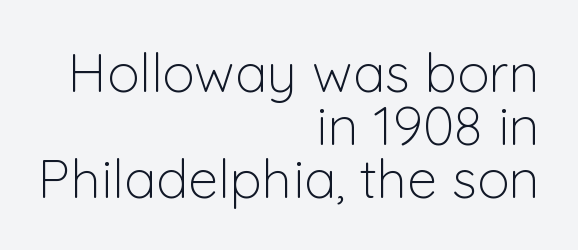
The image shows 54 px light sans-serif type, upright; set right-aligned, tight line spacing (0.98x), normal letter spacing, not underlined; low stroke contrast and a medium x-height.
